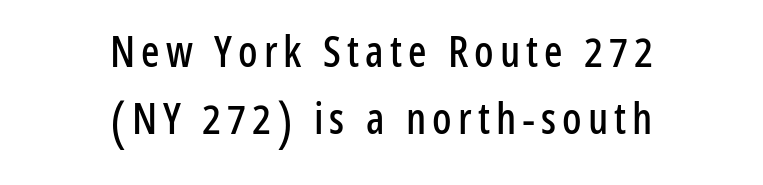
Q: Is the text italic (slanted)? A: No, it is upright.
Q: Is the typeface a serif or a sans-serif typeface? A: Sans-serif.
Q: Is the text underlined? A: No.
Q: How is the paragraph aligned? A: Centered.
Q: Is the spacing between lines tight, normal or loose? A: Normal.
Q: Width (condensed, normal, or wide)? A: Condensed.
Q: Stroke contrast? A: Low.
Q: x-height? A: Medium.
Q: Monospaced? A: No.
